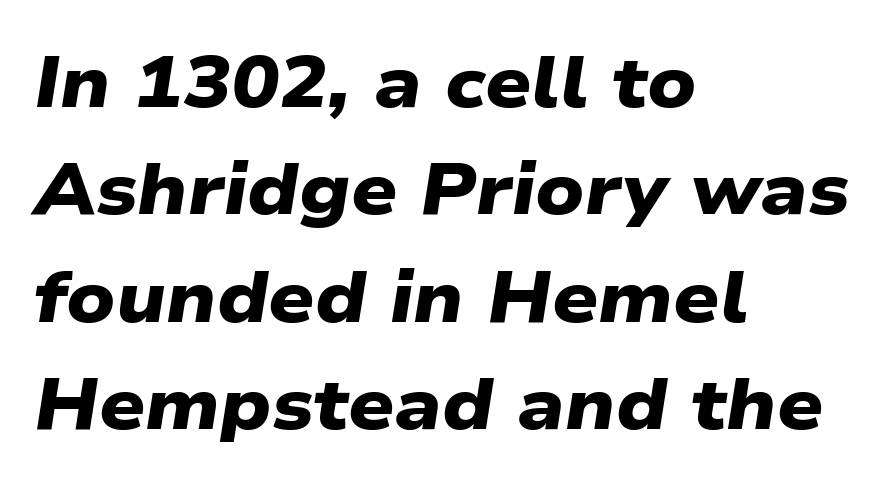
The image shows 72 px heavy, wide sans-serif type; set left-aligned, normal line spacing (1.49x), normal letter spacing, not underlined; low stroke contrast and a medium x-height.
